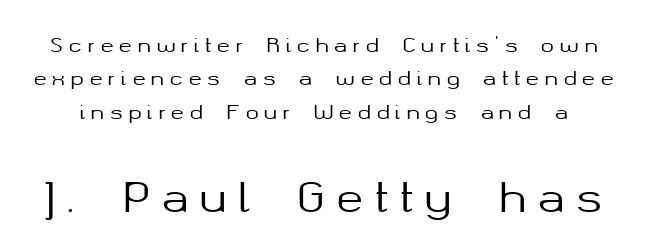
{"serif": "no", "italic": "no", "width": "normal", "stroke_contrast": "medium", "x_height": "medium", "monospaced": "no", "underline": "no", "line_spacing": "normal", "line_spacing_ratio": 1.67, "letter_spacing": "wide", "letter_spacing_em": 0.27, "larger_block": "second", "size_ratio": 2.05, "glyph_px": 41}
